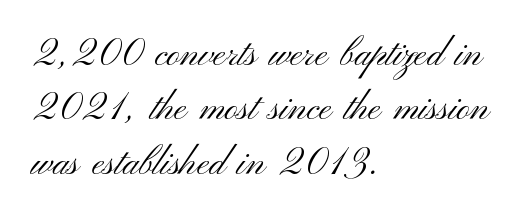
Q: Is the text bold? A: No.
Q: Is the text italic (slanted)? A: Yes.
Q: Is the typeface a serif or a sans-serif typeface? A: Sans-serif.
Q: Is the text underlined? A: No.
Q: How is the paragraph aligned? A: Left-aligned.
Q: Is the spacing between letters normal or unusually wide? A: Normal.
Q: Is the spacing between lines tight, normal or loose? A: Normal.
Q: Width (condensed, normal, or wide)? A: Wide.
Q: Stroke contrast? A: Medium.
Q: x-height? A: Small.
Q: Monospaced? A: No.
